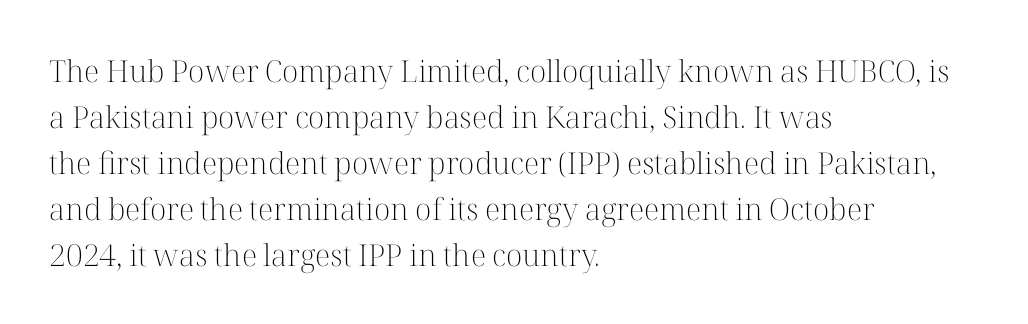
Q: Is the text bold? A: No.
Q: Is the text italic (slanted)? A: No, it is upright.
Q: Is the typeface a serif or a sans-serif typeface? A: Serif.
Q: Is the text underlined? A: No.
Q: How is the paragraph aligned? A: Left-aligned.
Q: Is the spacing between letters normal or unusually wide? A: Normal.
Q: Is the spacing between lines tight, normal or loose? A: Normal.
Q: Width (condensed, normal, or wide)? A: Normal.
Q: Stroke contrast? A: High.
Q: x-height? A: Medium.
Q: Monospaced? A: No.
